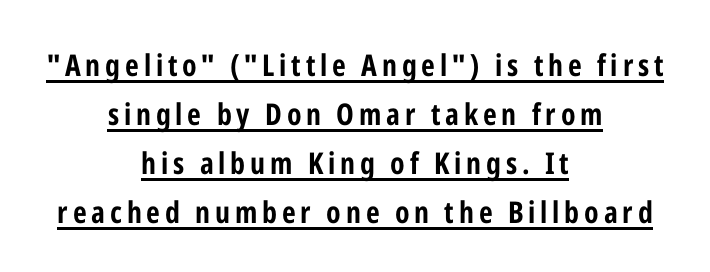
The image shows 30 px bold, condensed sans-serif type, upright; set centered, normal line spacing (1.63x), underlined; low stroke contrast and a medium x-height.
